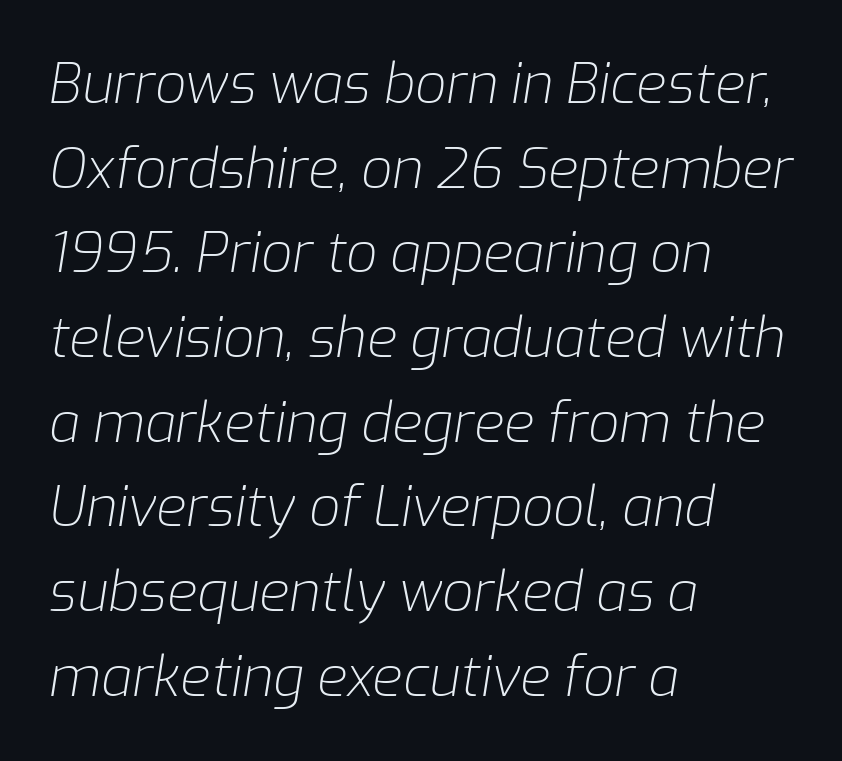
The image shows 55 px light type, italic (leaning right); set left-aligned, normal line spacing (1.54x), normal letter spacing, not underlined; low stroke contrast and a medium x-height.
